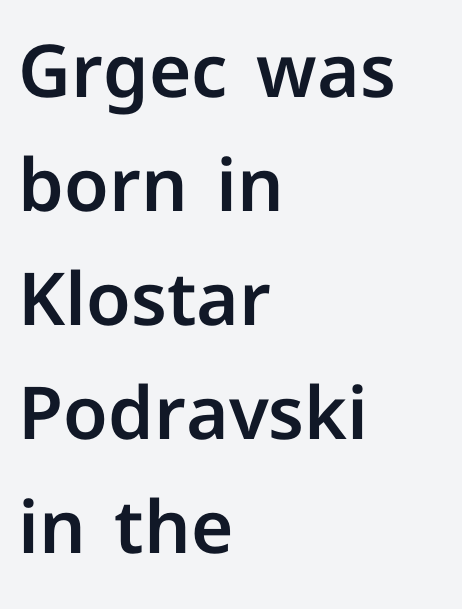
Notice how the stems are strictly vertical — no italics here. Notice how the passage keeps a crisp vertical edge on the left only. Tracking value appears to be zero — textbook default spacing. Each letter keeps its own natural width here, so spacing adapts to shape.
